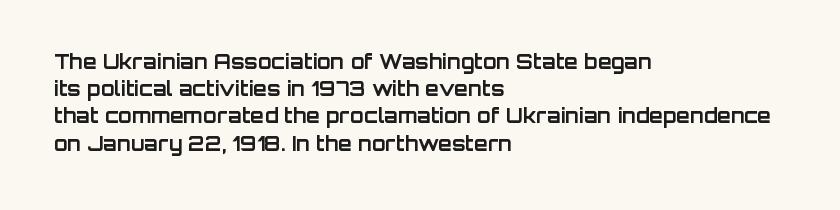
{"italic": "no", "bold": "yes", "underline": "no", "align": "left", "line_spacing": "normal", "line_spacing_ratio": 1.36, "letter_spacing": "normal", "letter_spacing_em": 0.0, "glyph_px": 20}
